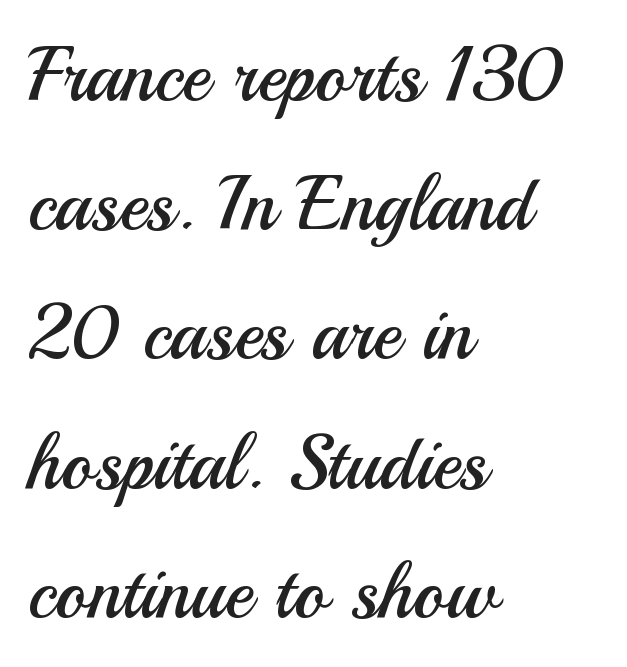
The image shows 76 px regular-weight sans-serif type; set left-aligned, normal line spacing (1.7x), normal letter spacing, not underlined; medium stroke contrast and a small x-height.
